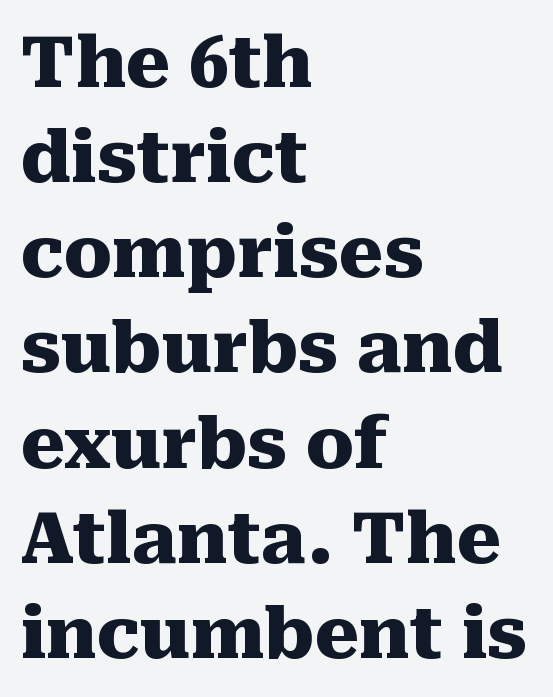
When letters stand straight like this, we call the style roman or upright. Students, note that the glyphs here touch the page at normal intervals. Stroke thickness is high; the sample reads as a true bold. The words here are not underlined. Honestly, the row spacing looks completely unremarkable.
